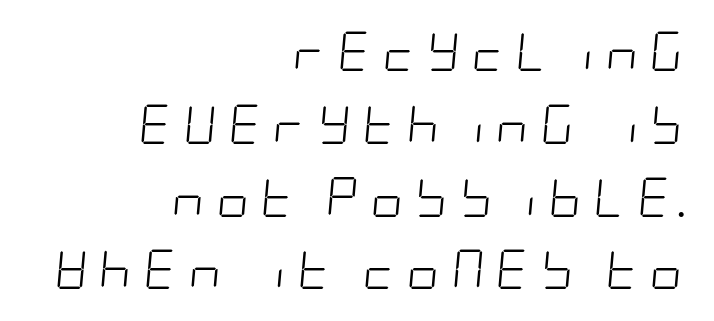
Q: Is the text bold? A: No.
Q: Is the text italic (slanted)? A: Yes, it leans right by about 5 degrees.
Q: Is the text underlined? A: No.
Q: How is the paragraph aligned? A: Right-aligned.
Q: Is the spacing between letters normal or unusually wide? A: Unusually wide.
Q: Width (condensed, normal, or wide)? A: Condensed.
Q: Stroke contrast? A: Low.
Q: x-height? A: Large.
